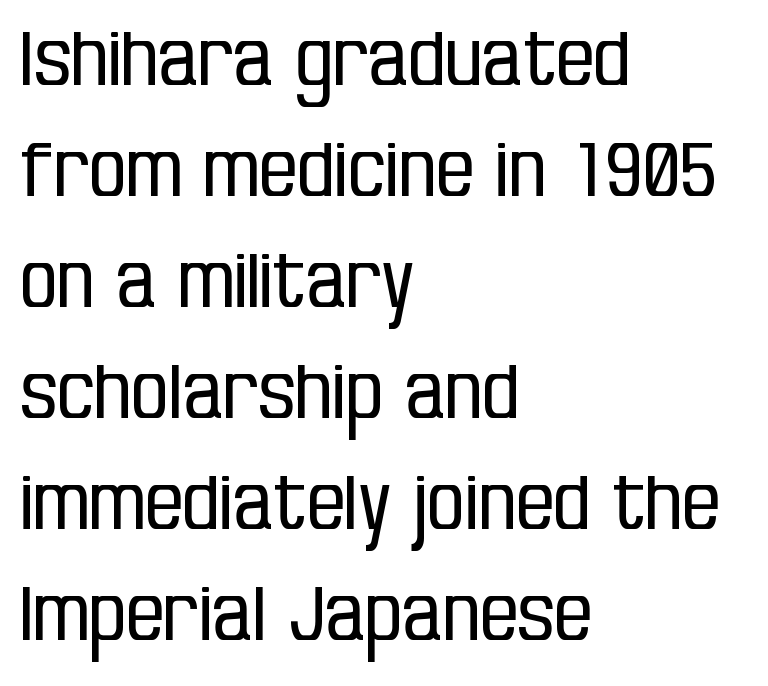
Inter-character spacing is left at the font's built-in metrics. The paragraph shown leans on its left margin. Think of a printed novel: that variable character pitch is what you see here. The passage shown is not bold in any degree.
